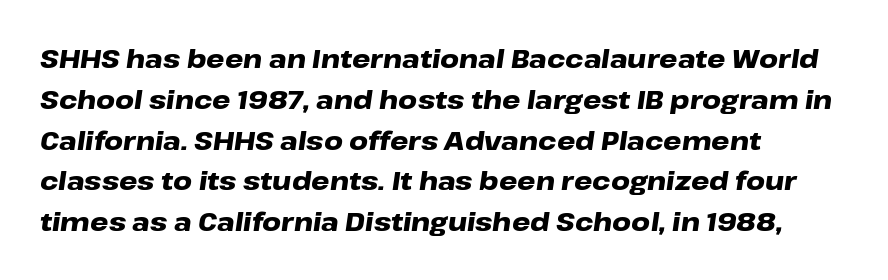
{"italic": "yes", "lean": "right", "slant_degrees": 8, "bold": "yes", "underline": "no", "align": "left", "line_spacing": "normal", "line_spacing_ratio": 1.57, "letter_spacing": "normal", "letter_spacing_em": 0.0, "glyph_px": 26}
